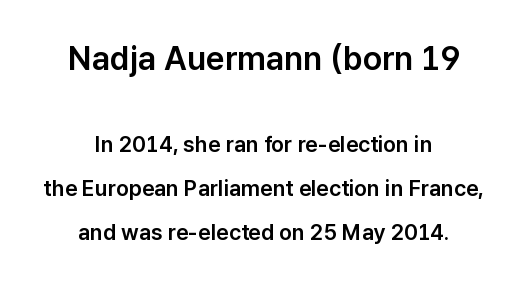
The face used here is rendered with its standard letterfit. This is the regular roman posture of the typeface. Top chunk: large. Bottom chunk: small. Caption: multi-line text, centered on the measure. Quick note: underline off.
